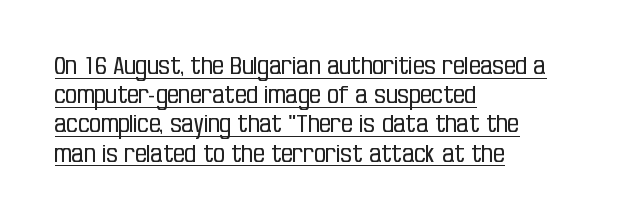
{"italic": "no", "bold": "no", "underline": "yes", "align": "left", "line_spacing": "normal", "line_spacing_ratio": 1.27, "letter_spacing": "normal", "letter_spacing_em": 0.0, "glyph_px": 23}
